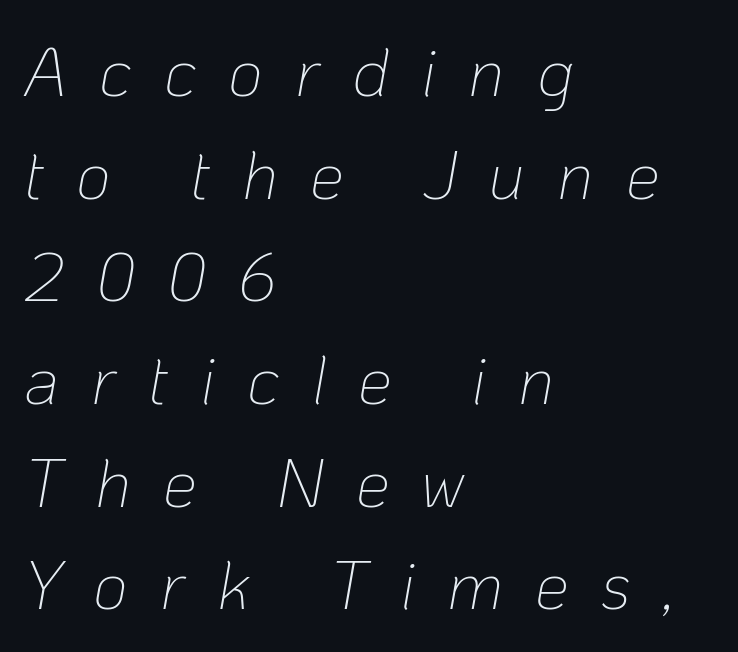
Q: Is the text bold? A: No.
Q: Is the text italic (slanted)? A: Yes, it leans right by about 10 degrees.
Q: Is the text underlined? A: No.
Q: How is the paragraph aligned? A: Left-aligned.
Q: Is the spacing between letters normal or unusually wide? A: Unusually wide.
Q: Is the spacing between lines tight, normal or loose? A: Normal.
Q: Width (condensed, normal, or wide)? A: Normal.
Q: Stroke contrast? A: Low.
Q: x-height? A: Medium.
Q: Monospaced? A: No.
